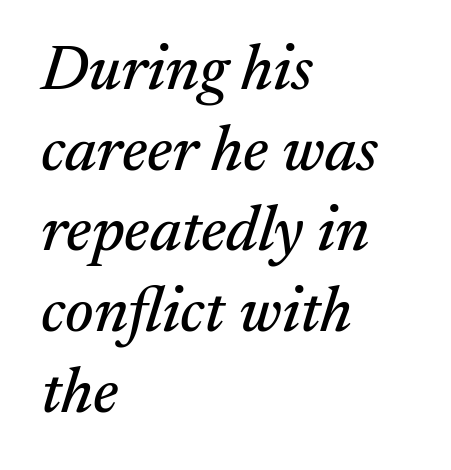
The image shows 64 px serif type, italic (leaning right); set left-aligned, normal line spacing (1.26x), normal letter spacing, not underlined; medium stroke contrast and a medium x-height.
